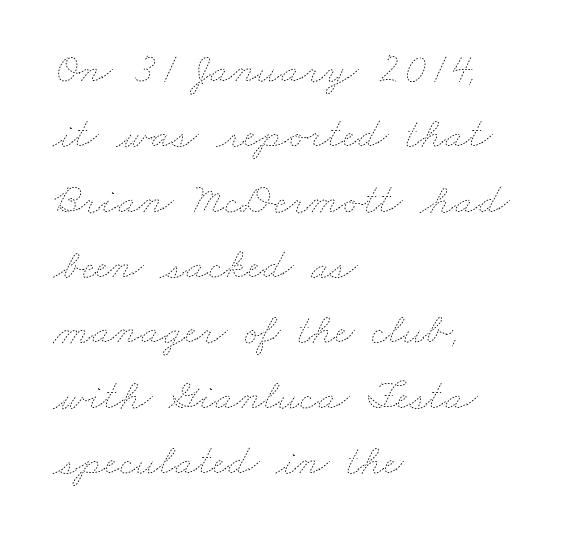
{"bold": "no", "weight": "thin", "width": "wide", "stroke_contrast": "low", "x_height": "small", "monospaced": "no", "underline": "no", "align": "left", "line_spacing": "normal", "line_spacing_ratio": 1.52, "letter_spacing": "normal", "letter_spacing_em": 0.0, "glyph_px": 43}
